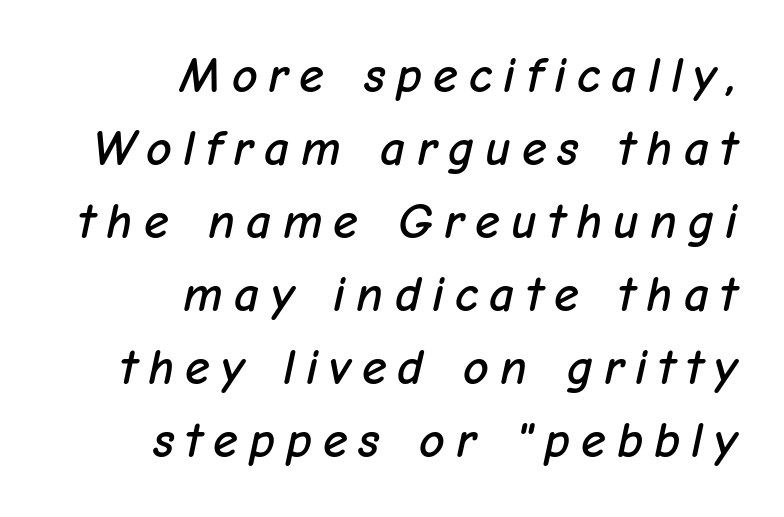
{"italic": "yes", "lean": "right", "slant_degrees": 12, "width": "normal", "stroke_contrast": "low", "x_height": "medium", "monospaced": "no", "underline": "no", "align": "right", "line_spacing": "normal", "line_spacing_ratio": 1.46, "letter_spacing": "wide", "letter_spacing_em": 0.22, "glyph_px": 50}
